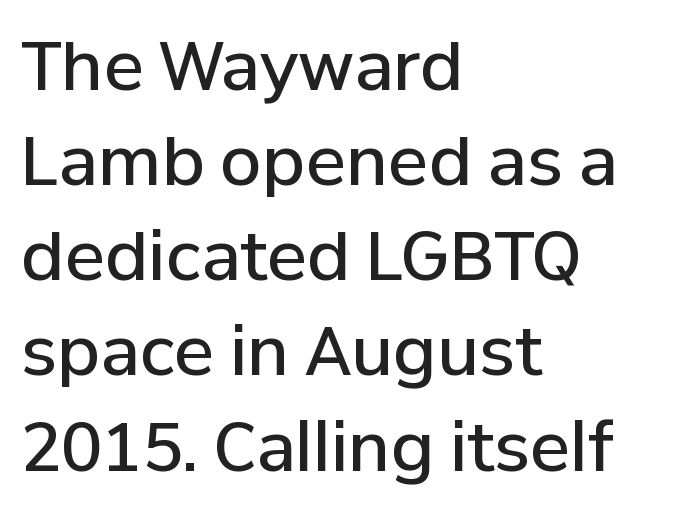
{"serif": "no", "italic": "no", "bold": "semi", "weight": "semibold", "width": "normal", "stroke_contrast": "low", "x_height": "medium", "monospaced": "no", "underline": "no", "align": "left", "line_spacing": "normal", "line_spacing_ratio": 1.42, "letter_spacing": "normal", "letter_spacing_em": 0.0, "glyph_px": 67}
